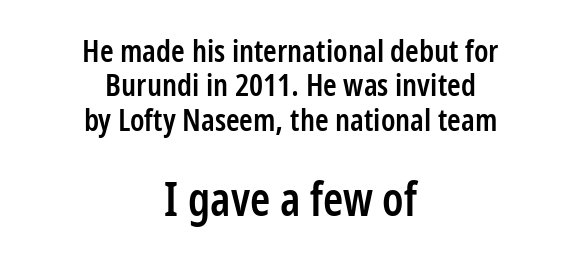
Q: Is the text bold? A: Semi-bold.
Q: Is the text italic (slanted)? A: No, it is upright.
Q: Is the typeface a serif or a sans-serif typeface? A: Sans-serif.
Q: Is the text underlined? A: No.
Q: How is the paragraph aligned? A: Centered.
Q: Is the spacing between letters normal or unusually wide? A: Normal.
Q: Is the spacing between lines tight, normal or loose? A: Tight.
Q: Which block of text is set in a larger size, the first (top) or the second (bottom)? A: The second (bottom) one.
Q: Width (condensed, normal, or wide)? A: Condensed.
Q: Stroke contrast? A: Low.
Q: x-height? A: Medium.
Q: Monospaced? A: No.
